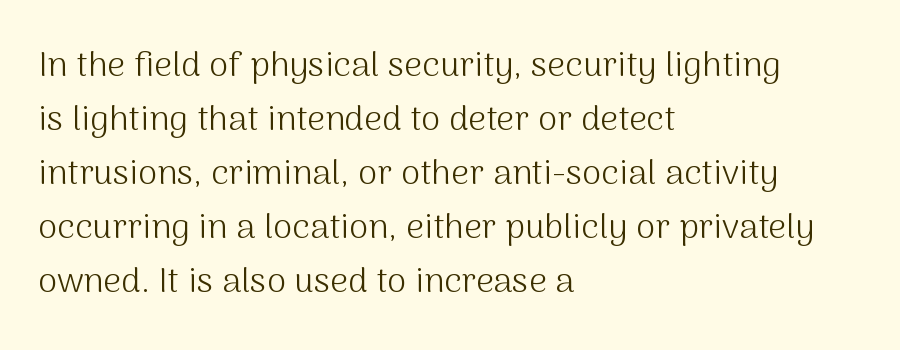
{"serif": "no", "italic": "no", "bold": "no", "weight": "light", "width": "normal", "stroke_contrast": "medium", "x_height": "medium", "monospaced": "no", "underline": "no", "align": "left", "line_spacing": "normal", "line_spacing_ratio": 1.54, "letter_spacing": "normal", "letter_spacing_em": 0.0, "glyph_px": 35}
